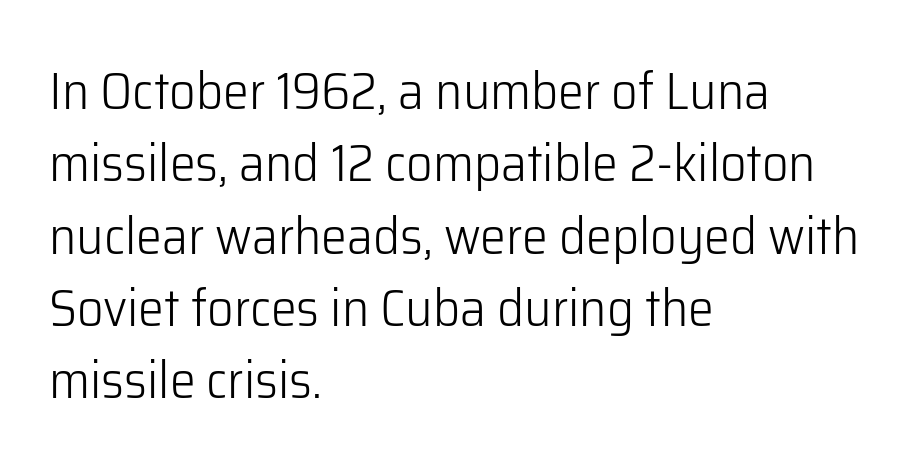
Q: Is the text bold? A: No.
Q: Is the text italic (slanted)? A: No, it is upright.
Q: Is the typeface a serif or a sans-serif typeface? A: Sans-serif.
Q: Is the text underlined? A: No.
Q: How is the paragraph aligned? A: Left-aligned.
Q: Is the spacing between letters normal or unusually wide? A: Normal.
Q: Is the spacing between lines tight, normal or loose? A: Normal.
Q: Width (condensed, normal, or wide)? A: Normal.
Q: Stroke contrast? A: Low.
Q: x-height? A: Medium.
Q: Monospaced? A: No.
